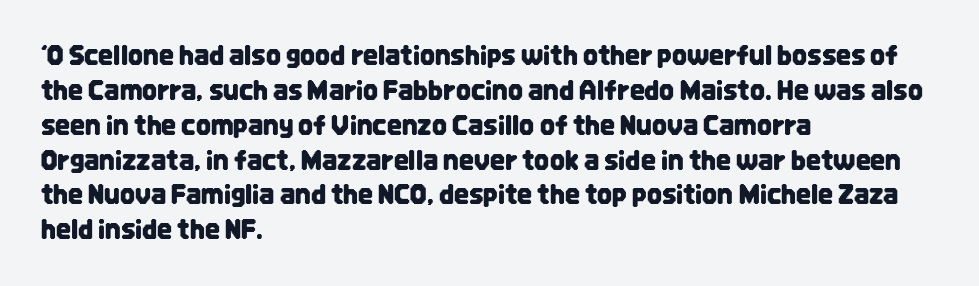
{"italic": "no", "underline": "no", "align": "left", "line_spacing": "normal", "line_spacing_ratio": 1.34, "letter_spacing": "normal", "letter_spacing_em": 0.0, "glyph_px": 26}
